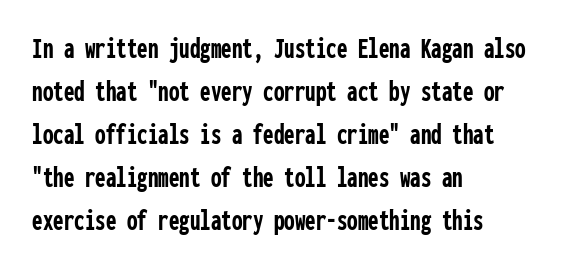
The image shows 30 px semibold, condensed sans-serif type, upright, monospaced; set left-aligned, normal line spacing (1.43x), normal letter spacing, not underlined; low stroke contrast and a medium x-height.
